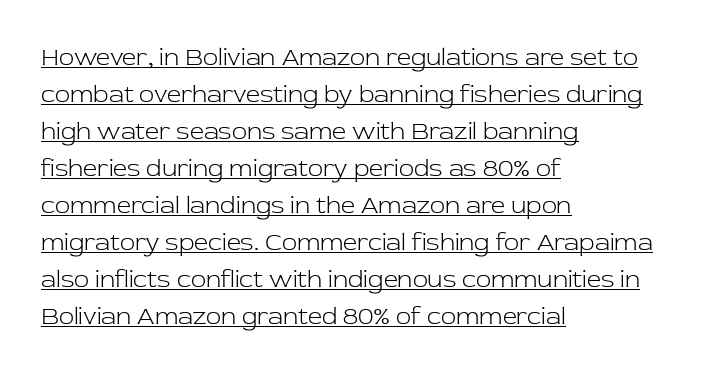
{"italic": "no", "bold": "no", "underline": "yes", "align": "left", "line_spacing": "normal", "line_spacing_ratio": 1.48, "letter_spacing": "normal", "letter_spacing_em": 0.0, "glyph_px": 25}
